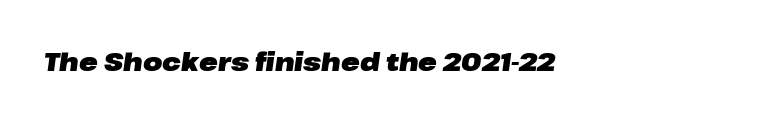
{"italic": "yes", "lean": "right", "slant_degrees": 8, "bold": "yes", "underline": "no", "letter_spacing": "normal", "letter_spacing_em": 0.0, "glyph_px": 25}
